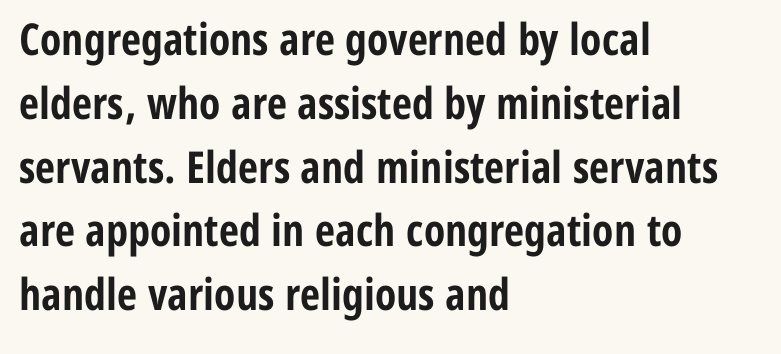
{"serif": "no", "italic": "no", "bold": "yes", "weight": "bold", "width": "condensed", "stroke_contrast": "low", "x_height": "medium", "monospaced": "no", "underline": "no", "align": "left", "line_spacing": "normal", "line_spacing_ratio": 1.45, "letter_spacing": "normal", "letter_spacing_em": 0.0, "glyph_px": 44}
